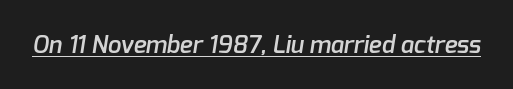
Tracking value appears to be zero — textbook default spacing. Decoration check: the copy is underlined. These lines carry some extra weight — a demibold, not a full bold.
